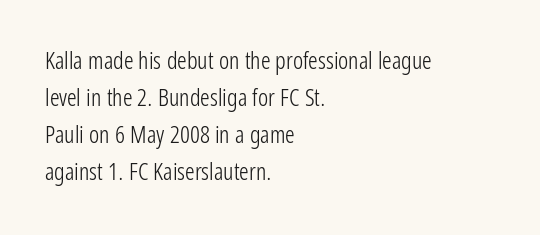
{"italic": "no", "bold": "no", "underline": "no", "align": "left", "line_spacing": "normal", "line_spacing_ratio": 1.54, "letter_spacing": "normal", "letter_spacing_em": 0.0, "glyph_px": 24}
